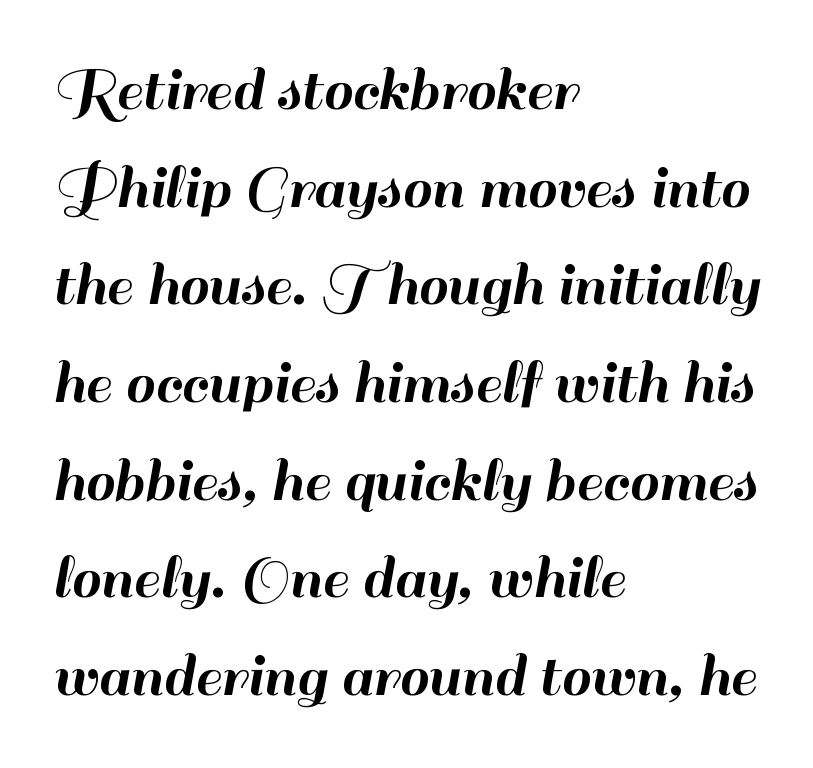
{"serif": "no", "width": "normal", "stroke_contrast": "high", "x_height": "small", "monospaced": "no", "underline": "no", "align": "left", "line_spacing": "normal", "line_spacing_ratio": 1.48, "letter_spacing": "normal", "letter_spacing_em": 0.0, "glyph_px": 66}
